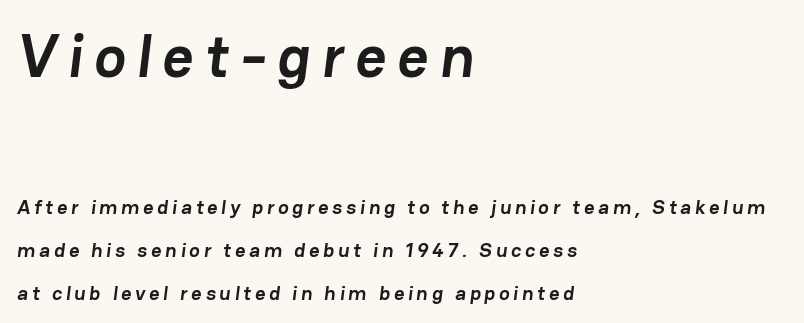
Q: Is the text bold? A: Yes.
Q: Is the typeface a serif or a sans-serif typeface? A: Sans-serif.
Q: Is the text underlined? A: No.
Q: How is the paragraph aligned? A: Left-aligned.
Q: Is the spacing between lines tight, normal or loose? A: Loose.
Q: Which block of text is set in a larger size, the first (top) or the second (bottom)? A: The first (top) one.
Q: Width (condensed, normal, or wide)? A: Normal.
Q: Stroke contrast? A: Low.
Q: x-height? A: Medium.
Q: Monospaced? A: No.
